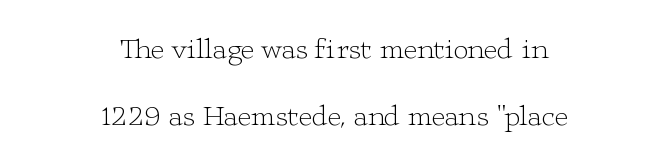
{"serif": "yes", "italic": "no", "bold": "no", "weight": "light", "width": "wide", "stroke_contrast": "low", "x_height": "medium", "monospaced": "no", "underline": "no", "align": "center", "line_spacing": "loose", "line_spacing_ratio": 2.31, "letter_spacing": "normal", "letter_spacing_em": 0.0, "glyph_px": 29}
